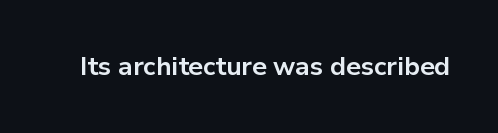
{"italic": "no", "bold": "yes", "underline": "no", "letter_spacing": "normal", "letter_spacing_em": 0.0, "glyph_px": 26}
